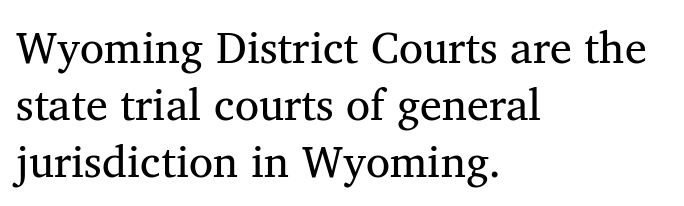
These lines keep a tight, regular rhythm from letter to letter. The face looks like a standard text weight, possibly lighter. Regarding leading, the lines here are spaced in the standard way. Think of a printed novel: that variable character pitch is what you see here. Italic: no, the glyphs are upright roman.
